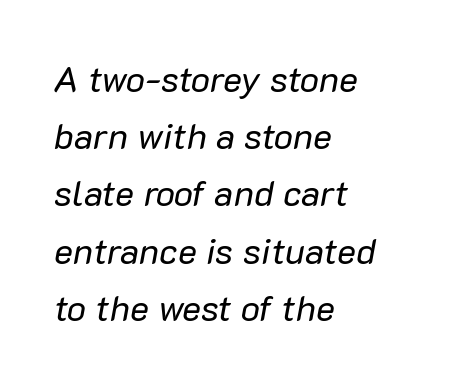
The font's italic variant was chosen for this text. The type is set solid horizontally, with unmodified tracking. Ink coverage per letter is moderate at most. Notice how descenders clear the ascenders below comfortably — that's standard leading. These lines are set flush left with a ragged right edge. You could not count columns in this text — the font is proportionally spaced.
